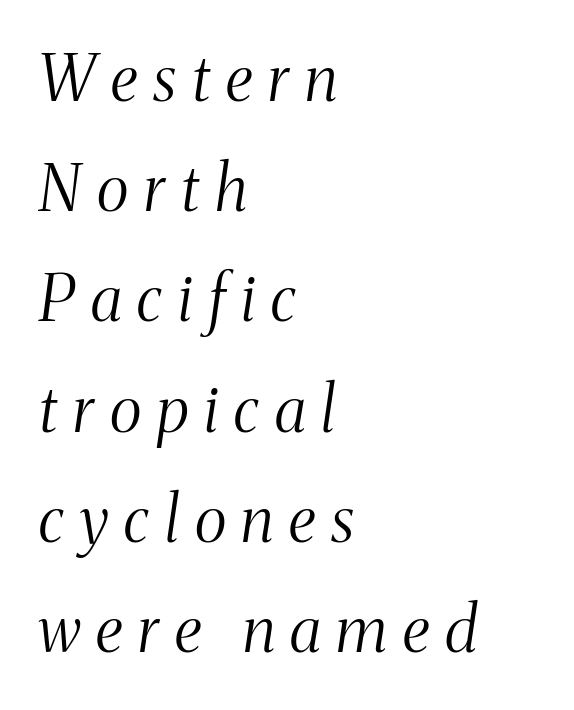
The image shows 63 px light, condensed serif type, italic (leaning right); set left-aligned, line spacing 1.75x, unusually wide letter spacing (+0.25 em), not underlined; medium stroke contrast and a medium x-height.
